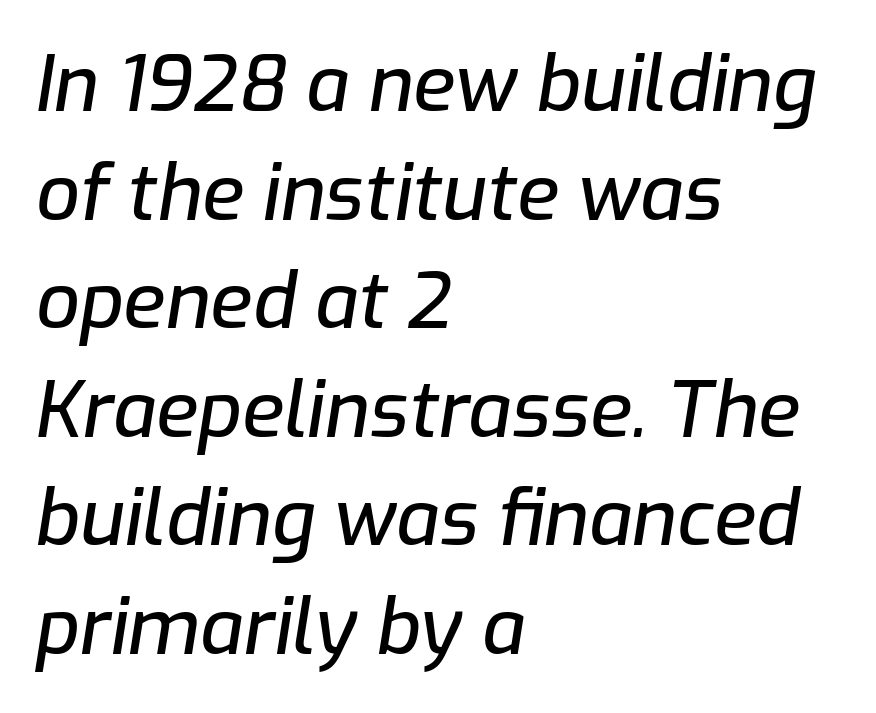
A typesetter would mark this as italic. Anything drawn beneath the words? Only blank space. No extra tracking has been applied to these lines. This sample has the flowing, uneven cadence of proportional lettering.
